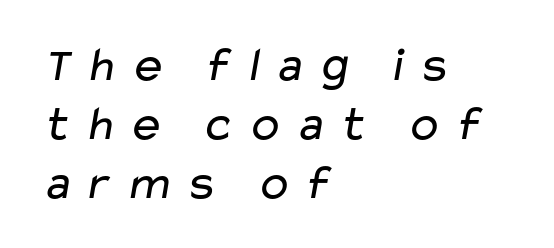
Q: Is the text bold? A: No.
Q: Is the typeface a serif or a sans-serif typeface? A: Sans-serif.
Q: Is the text underlined? A: No.
Q: How is the paragraph aligned? A: Left-aligned.
Q: Is the spacing between letters normal or unusually wide? A: Unusually wide.
Q: Width (condensed, normal, or wide)? A: Wide.
Q: Stroke contrast? A: Low.
Q: x-height? A: Medium.
Q: Monospaced? A: No.
